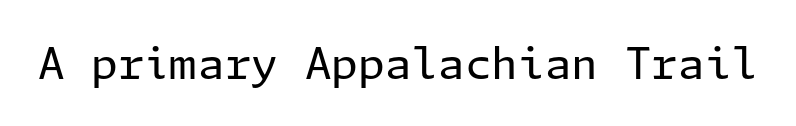
The face used here is rendered with its standard letterfit. Summary of weight: not heavy and not bold. In terms of letterform style, serifs are entirely absent. The lettering stays uniformly vertical, giving the passage a roman look.
